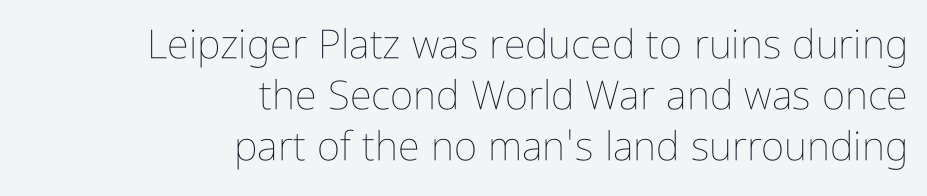
The face used here is proportionally spaced, like ordinary book or web type. Every character sits straight up, as roman type does. The glyphs are unaccompanied by any horizontal stroke below them. A quiet, ordinary-to-light weight characterises the typeface. Right-aligned paragraph, ragged on the left.
